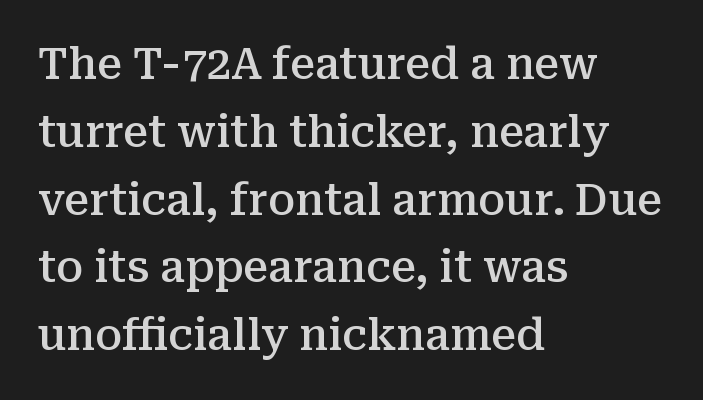
The image shows 44 px semibold serif type, upright; set left-aligned, normal line spacing (1.54x), normal letter spacing, not underlined; medium stroke contrast and a medium x-height.
